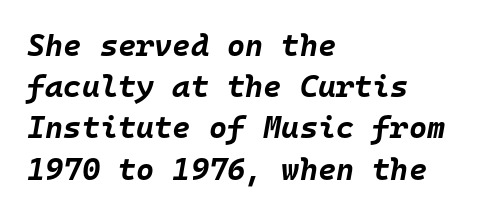
{"italic": "yes", "lean": "right", "slant_degrees": 10, "bold": "yes", "weight": "bold", "width": "normal", "stroke_contrast": "low", "x_height": "large", "monospaced": "yes", "underline": "no", "align": "left", "line_spacing": "normal", "line_spacing_ratio": 1.33, "letter_spacing": "normal", "letter_spacing_em": 0.0, "glyph_px": 31}
